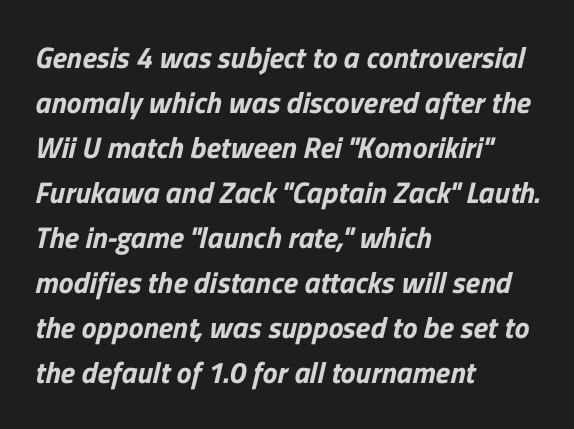
{"serif": "no", "width": "normal", "stroke_contrast": "low", "x_height": "medium", "monospaced": "no", "underline": "no", "align": "left", "line_spacing": "normal", "line_spacing_ratio": 1.5, "letter_spacing": "normal", "letter_spacing_em": 0.0, "glyph_px": 30}
